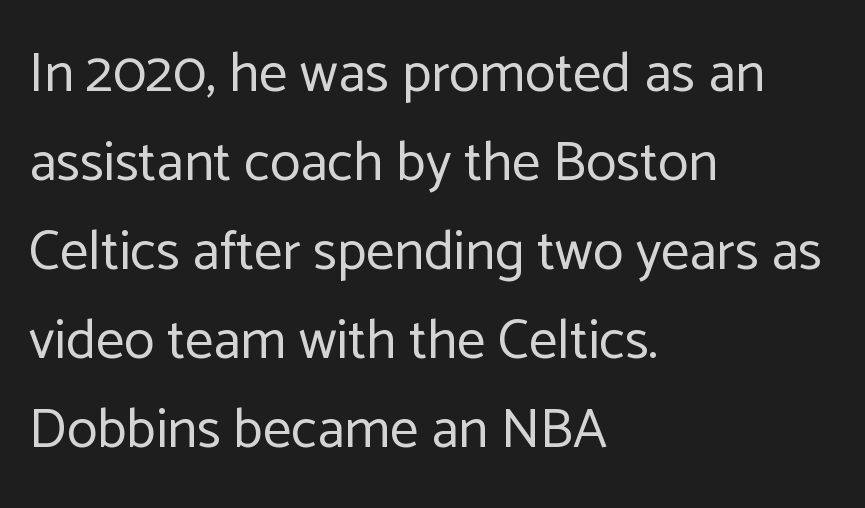
Q: Is the text bold? A: No.
Q: Is the text italic (slanted)? A: No, it is upright.
Q: Is the typeface a serif or a sans-serif typeface? A: Sans-serif.
Q: Is the text underlined? A: No.
Q: How is the paragraph aligned? A: Left-aligned.
Q: Is the spacing between letters normal or unusually wide? A: Normal.
Q: Is the spacing between lines tight, normal or loose? A: Normal.
Q: Width (condensed, normal, or wide)? A: Normal.
Q: Stroke contrast? A: Low.
Q: x-height? A: Medium.
Q: Monospaced? A: No.
